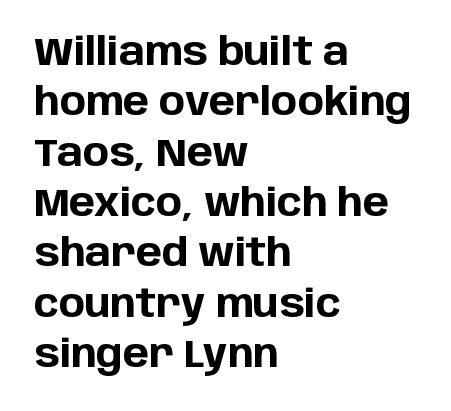
Looks like regular typesetting: each glyph gets only the width it needs. A typesetter would call this leading conventional body-copy spacing. Rule under the text: the space is simply empty. This is sans-serif lettering, the kind often seen on screens and signage.
